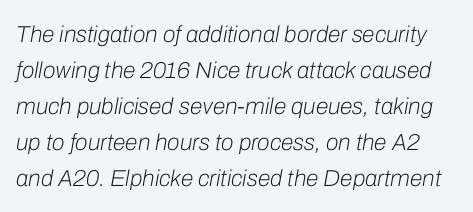
Q: Is the text bold? A: No.
Q: Is the text italic (slanted)? A: Yes, it leans right by about 10 degrees.
Q: Is the text underlined? A: No.
Q: Is the spacing between letters normal or unusually wide? A: Normal.
Q: Is the spacing between lines tight, normal or loose? A: Normal.
